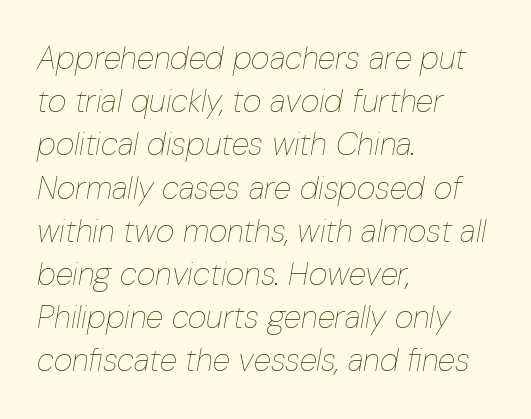
Q: Is the text bold? A: No.
Q: Is the text italic (slanted)? A: Yes, it leans right by about 10 degrees.
Q: Is the text underlined? A: No.
Q: How is the paragraph aligned? A: Left-aligned.
Q: Is the spacing between letters normal or unusually wide? A: Normal.
Q: Is the spacing between lines tight, normal or loose? A: Normal.
Q: Width (condensed, normal, or wide)? A: Condensed.
Q: Stroke contrast? A: Low.
Q: x-height? A: Medium.
Q: Monospaced? A: No.
